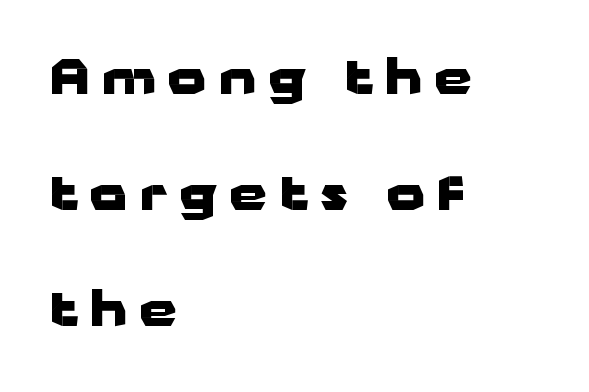
Glance below the letters and you will spot only blank space. The face used here has the dense, thick strokes of a bold. Honestly, the letter spacing is so wide it's the main thing you notice. Compared with typical paragraphs, the rows here are farther apart. Posture: upright roman. Serif or sans? Sans — the stroke terminals are bare.
